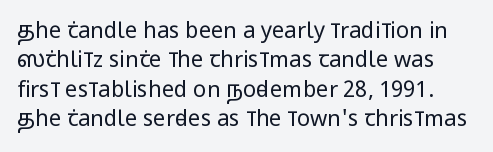
{"italic": "no", "bold": "no", "underline": "no", "line_spacing": "normal", "line_spacing_ratio": 1.33, "letter_spacing": "normal", "letter_spacing_em": 0.0, "glyph_px": 22}
